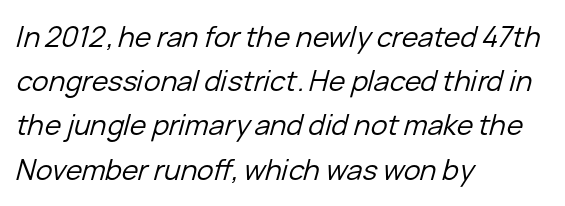
The image shows 28 px regular-weight type, italic (leaning right); set left-aligned, normal line spacing (1.58x), normal letter spacing, not underlined; low stroke contrast and a medium x-height.
